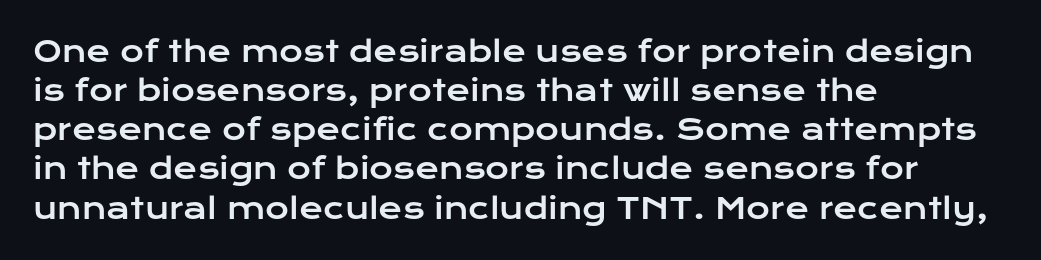
The image shows 29 px wide sans-serif type, upright; set left-aligned, normal line spacing (1.35x), normal letter spacing, not underlined; low stroke contrast and a medium x-height.
